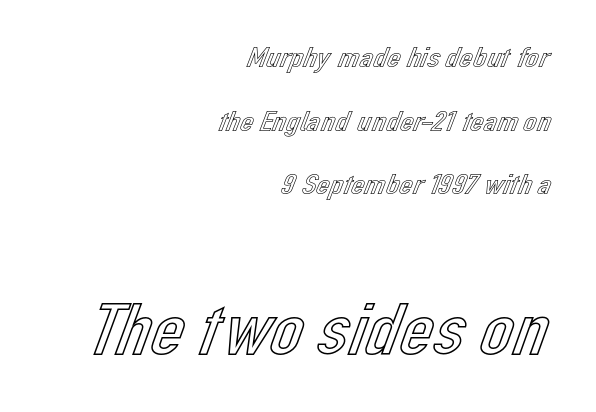
The image shows 75 px text type; set right-aligned, loose line spacing (2.12x), normal letter spacing, not underlined; the second (bottom) block is 2.5x larger; a medium x-height.
